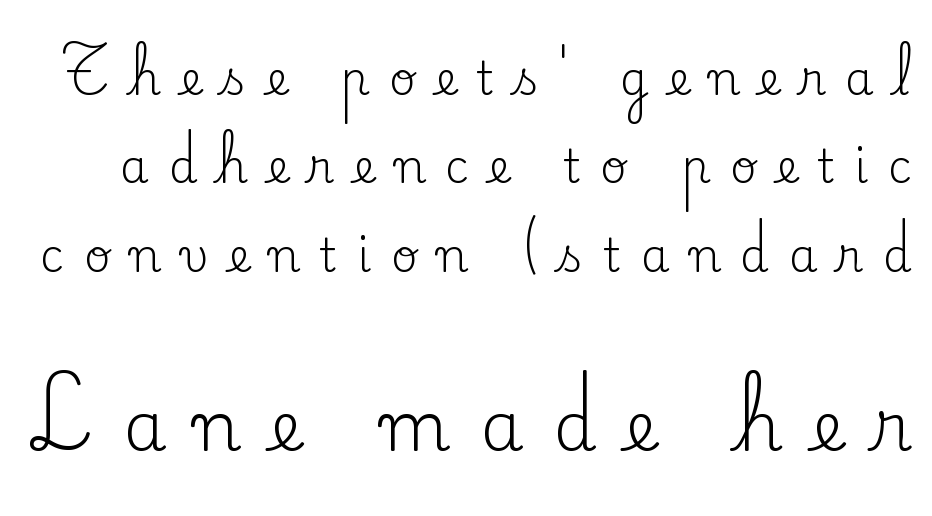
The image shows 69 px regular-weight type, upright; set loose line spacing (1.92x), unusually wide letter spacing (+0.43 em), not underlined; the second (bottom) block is 1.5x larger; low stroke contrast and a small x-height.
